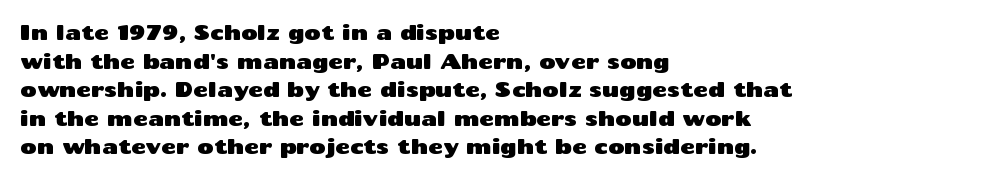
Q: Is the text italic (slanted)? A: No, it is upright.
Q: Is the text underlined? A: No.
Q: How is the paragraph aligned? A: Left-aligned.
Q: Is the spacing between letters normal or unusually wide? A: Normal.
Q: Is the spacing between lines tight, normal or loose? A: Normal.
